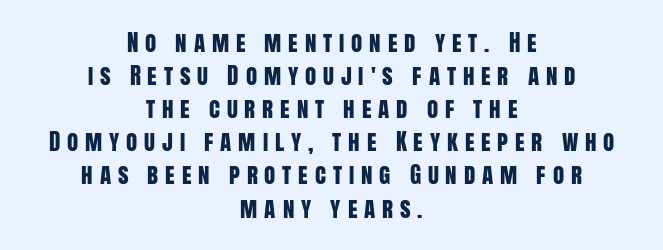
These lines have a slow, spaced-out rhythm from letter to letter. The gap between lines stays unmarked. If you measured baseline to baseline, you'd find a middling distance. Posture: vertical. The text block is weighted toward neither margin, spreading evenly from the middle.
